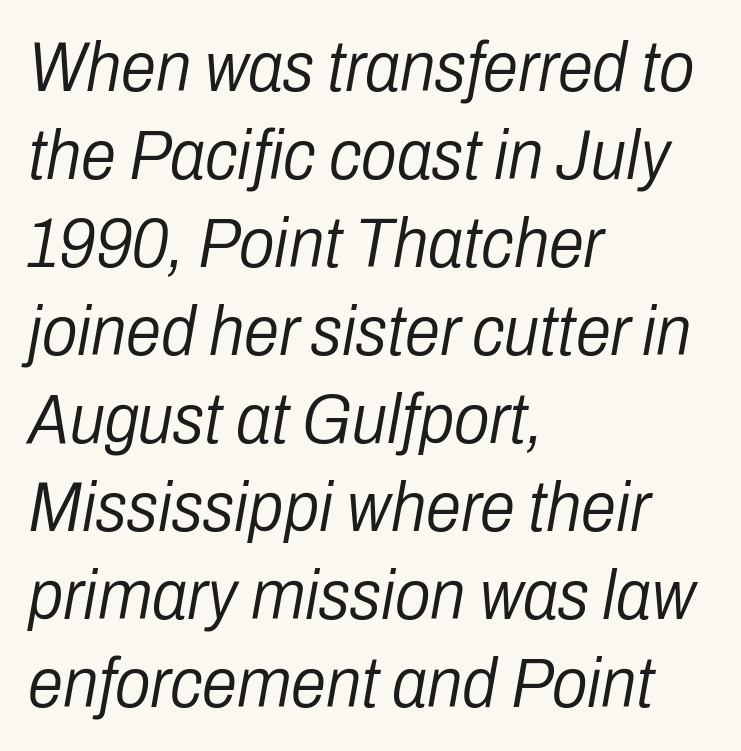
Q: Is the text bold? A: No.
Q: Is the text italic (slanted)? A: Yes, it leans right by about 10 degrees.
Q: Is the text underlined? A: No.
Q: How is the paragraph aligned? A: Left-aligned.
Q: Is the spacing between letters normal or unusually wide? A: Normal.
Q: Width (condensed, normal, or wide)? A: Condensed.
Q: Stroke contrast? A: Low.
Q: x-height? A: Medium.
Q: Monospaced? A: No.
